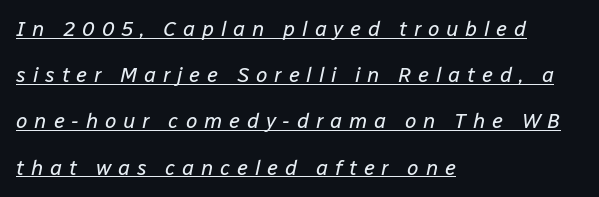
{"italic": "yes", "lean": "right", "slant_degrees": 12, "bold": "no", "underline": "yes", "align": "left", "line_spacing": "loose", "line_spacing_ratio": 2.2, "letter_spacing": "wide", "letter_spacing_em": 0.32, "glyph_px": 21}
